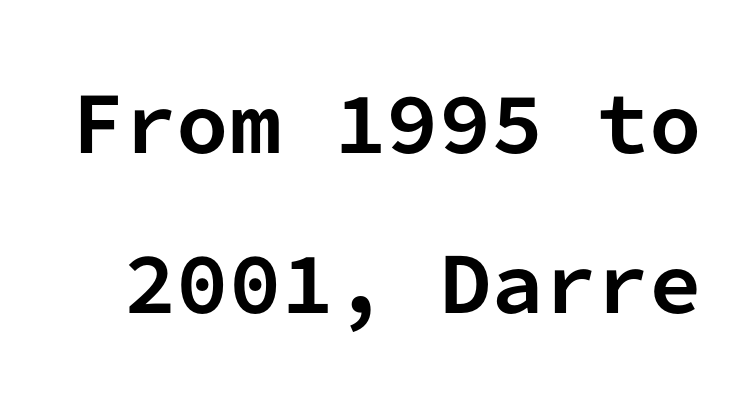
Q: Is the text bold? A: Yes.
Q: Is the text italic (slanted)? A: No, it is upright.
Q: Is the typeface a serif or a sans-serif typeface? A: Sans-serif.
Q: Is the text underlined? A: No.
Q: Is the spacing between letters normal or unusually wide? A: Normal.
Q: Is the spacing between lines tight, normal or loose? A: Loose.
Q: Width (condensed, normal, or wide)? A: Normal.
Q: Stroke contrast? A: Low.
Q: x-height? A: Medium.
Q: Monospaced? A: Yes.
